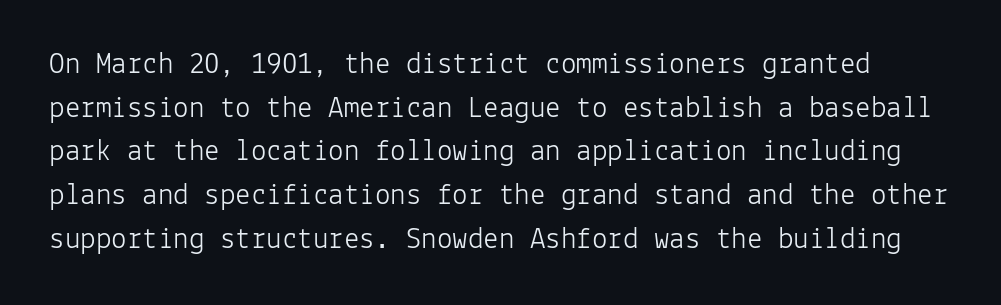
The image shows 31 px light sans-serif type, upright, monospaced; set normal line spacing (1.41x), normal letter spacing, not underlined; low stroke contrast and a medium x-height.
